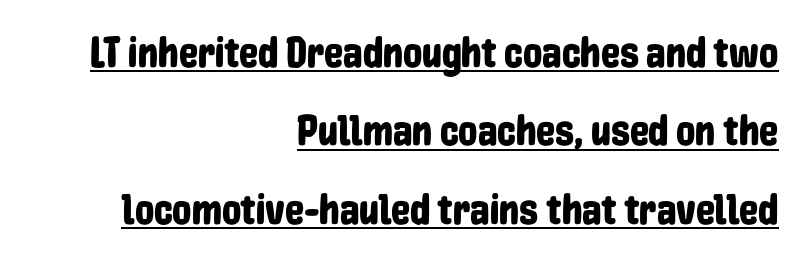
These lines are composed in type without serifs. Every word sits above its own underline. Unlike italic type, these characters show no tilt at all. Does the copy run flush right? Yes — the right margin is perfectly even. Spacing between characters is what you'd get straight out of the box. The letters advance in unequal steps, a hallmark of proportional type.
